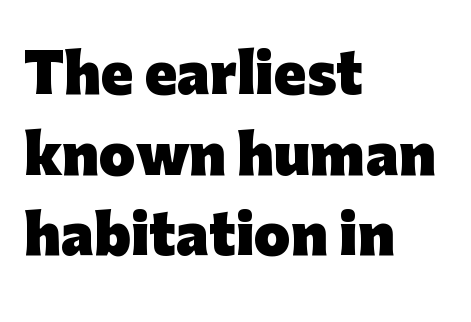
Q: Is the text bold? A: Yes.
Q: Is the text italic (slanted)? A: No, it is upright.
Q: Is the typeface a serif or a sans-serif typeface? A: Sans-serif.
Q: Is the text underlined? A: No.
Q: How is the paragraph aligned? A: Left-aligned.
Q: Is the spacing between letters normal or unusually wide? A: Normal.
Q: Is the spacing between lines tight, normal or loose? A: Normal.
Q: Width (condensed, normal, or wide)? A: Normal.
Q: Stroke contrast? A: Low.
Q: x-height? A: Medium.
Q: Monospaced? A: No.
